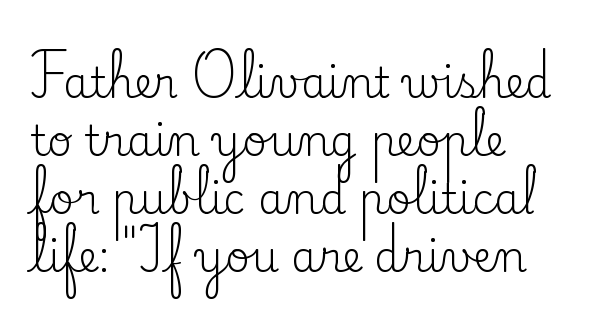
{"italic": "no", "bold": "no", "weight": "regular", "width": "normal", "stroke_contrast": "low", "x_height": "small", "monospaced": "no", "underline": "no", "align": "left", "line_spacing": "normal", "line_spacing_ratio": 1.38, "letter_spacing": "normal", "letter_spacing_em": 0.0, "glyph_px": 42}
